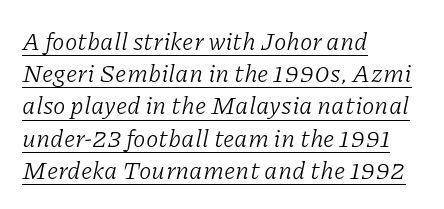
{"italic": "yes", "lean": "right", "slant_degrees": 11, "bold": "no", "underline": "yes", "align": "left", "line_spacing": "normal", "line_spacing_ratio": 1.29, "letter_spacing": "normal", "letter_spacing_em": 0.0, "glyph_px": 25}
